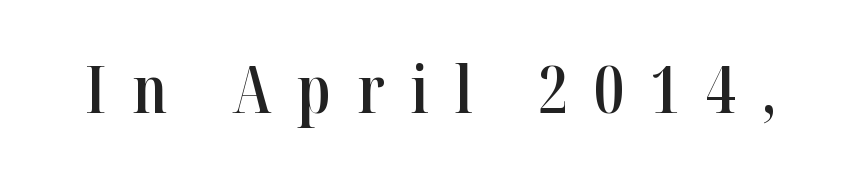
Q: Is the text bold? A: Semi-bold.
Q: Is the text italic (slanted)? A: No, it is upright.
Q: Is the typeface a serif or a sans-serif typeface? A: Serif.
Q: Is the text underlined? A: No.
Q: Is the spacing between letters normal or unusually wide? A: Unusually wide.
Q: Width (condensed, normal, or wide)? A: Condensed.
Q: Stroke contrast? A: High.
Q: x-height? A: Medium.
Q: Monospaced? A: No.
